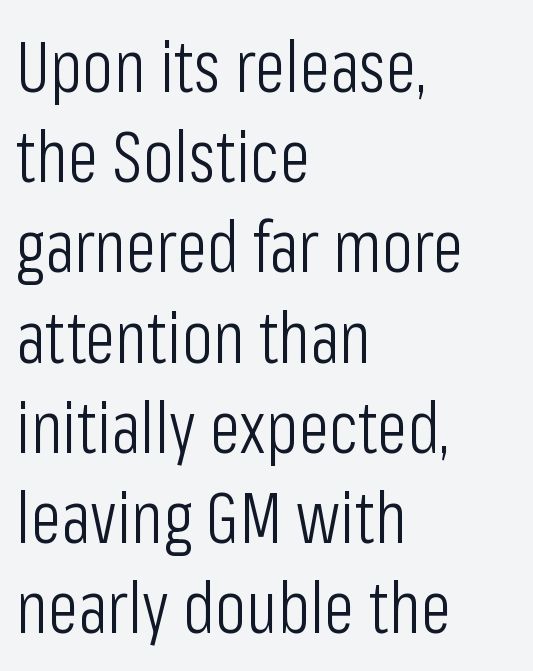
The image shows 71 px light, condensed sans-serif type, upright; set left-aligned, normal line spacing (1.27x), normal letter spacing, not underlined; low stroke contrast and a medium x-height.
